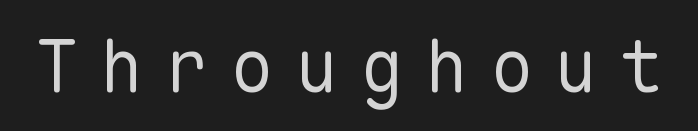
The image shows 73 px regular-weight sans-serif type, upright, monospaced; set unusually wide letter spacing (+0.29 em), not underlined; low stroke contrast and a medium x-height.
